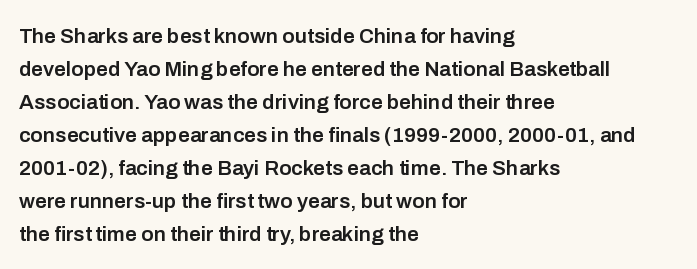
{"italic": "no", "bold": "semi", "underline": "no", "align": "left", "line_spacing": "normal", "line_spacing_ratio": 1.57, "letter_spacing": "normal", "letter_spacing_em": 0.0, "glyph_px": 21}
